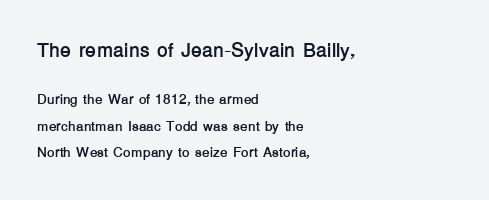
Q: Is the text bold? A: Yes.
Q: Is the text italic (slanted)? A: No, it is upright.
Q: Is the text underlined? A: No.
Q: How is the paragraph aligned? A: Left-aligned.
Q: Is the spacing between letters normal or unusually wide? A: Normal.
Q: Which block of text is set in a larger size, the first (top) or the second (bottom)? A: The first (top) one.
